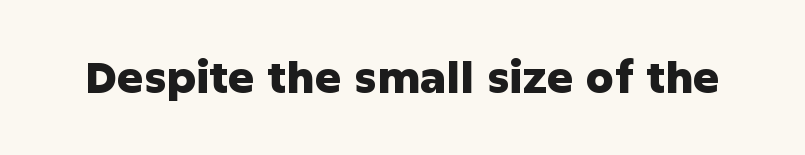
{"serif": "no", "italic": "no", "bold": "yes", "weight": "heavy", "width": "normal", "stroke_contrast": "low", "x_height": "medium", "monospaced": "no", "underline": "no", "letter_spacing": "normal", "letter_spacing_em": 0.0, "glyph_px": 44}
